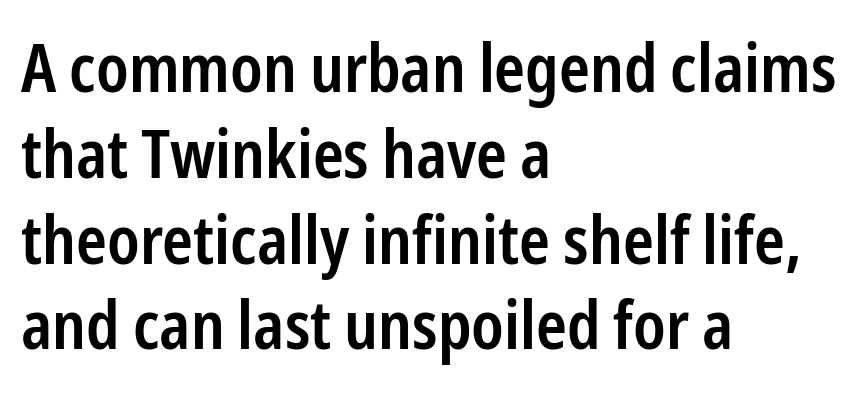
The image shows 66 px semibold, condensed sans-serif type, upright; set left-aligned, normal line spacing (1.3x), normal letter spacing, not underlined; low stroke contrast and a medium x-height.
